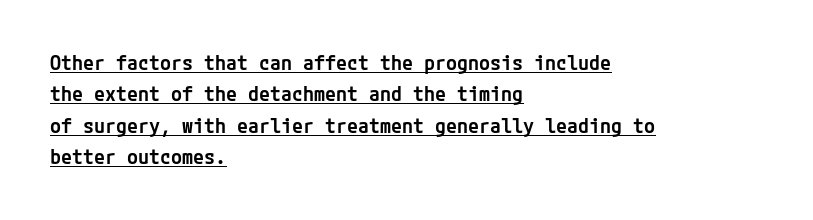
You can see a thin bar hugging the bottom of the glyphs. Inter-character spacing is left at the font's built-in metrics. This is the in-between weight designers call semibold or demi. Whoever set this chose a conventional vertical rhythm. If you drew a ruler down the left edge, every line would touch it.
